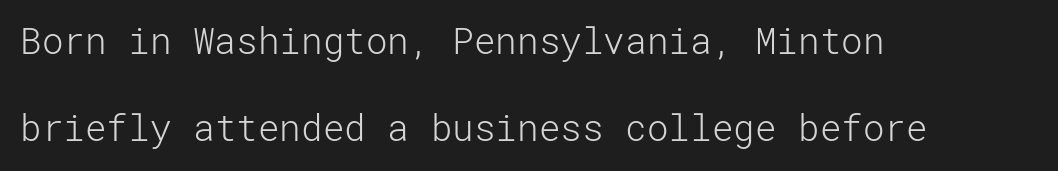
Q: Is the text bold? A: No.
Q: Is the text italic (slanted)? A: No, it is upright.
Q: Is the typeface a serif or a sans-serif typeface? A: Sans-serif.
Q: Is the text underlined? A: No.
Q: How is the paragraph aligned? A: Left-aligned.
Q: Is the spacing between letters normal or unusually wide? A: Normal.
Q: Is the spacing between lines tight, normal or loose? A: Loose.
Q: Width (condensed, normal, or wide)? A: Normal.
Q: Stroke contrast? A: Low.
Q: x-height? A: Medium.
